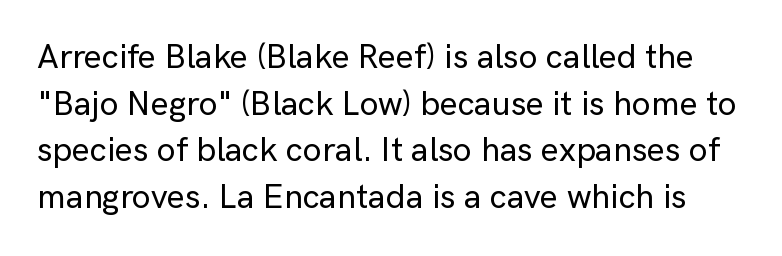
The image shows 34 px sans-serif type, upright; set normal line spacing (1.37x), normal letter spacing, not underlined; low stroke contrast and a medium x-height.
